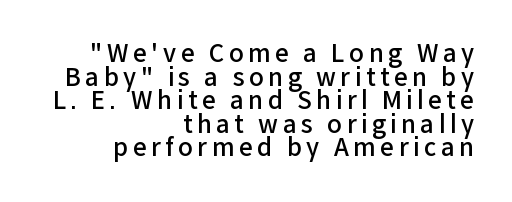
The rendering uses a semibold face; strokes are thickened but not to full bold. The strip under each line holds only bare page. Visually the block forms a straight wall on the right and a jagged coastline on the left. You could barely slide anything between these rows. Does the lettering tilt? It doesn't — this is upright.
